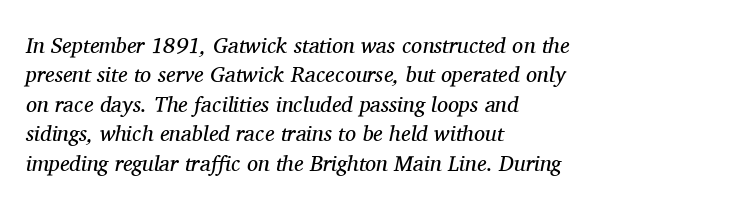
The image shows 22 px text type, italic (leaning right); set left-aligned, normal line spacing (1.34x), normal letter spacing, not underlined.
